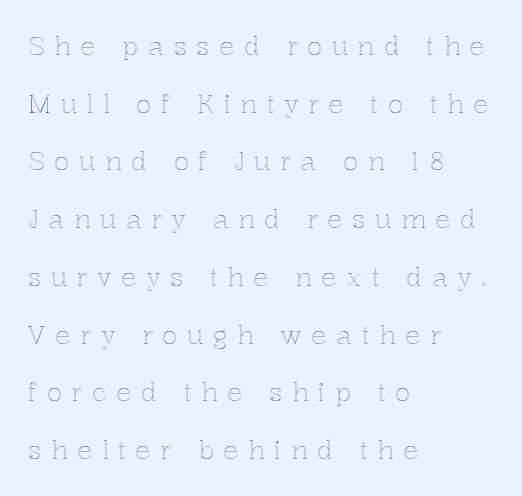
Q: Is the text italic (slanted)? A: No, it is upright.
Q: Is the text underlined? A: No.
Q: How is the paragraph aligned? A: Left-aligned.
Q: Is the spacing between letters normal or unusually wide? A: Unusually wide.
Q: Is the spacing between lines tight, normal or loose? A: Loose.
